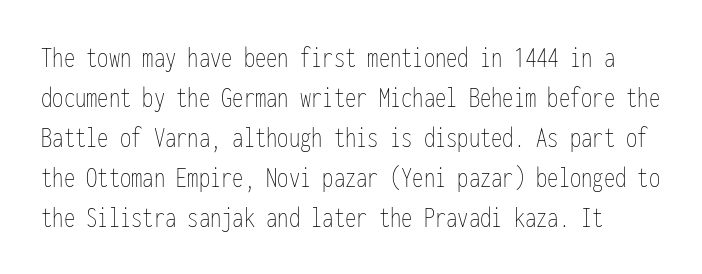
Q: Is the text bold? A: No.
Q: Is the text italic (slanted)? A: No, it is upright.
Q: Is the text underlined? A: No.
Q: Is the spacing between letters normal or unusually wide? A: Normal.
Q: Is the spacing between lines tight, normal or loose? A: Normal.
Q: Width (condensed, normal, or wide)? A: Condensed.
Q: Stroke contrast? A: Low.
Q: x-height? A: Medium.
Q: Monospaced? A: Yes.
